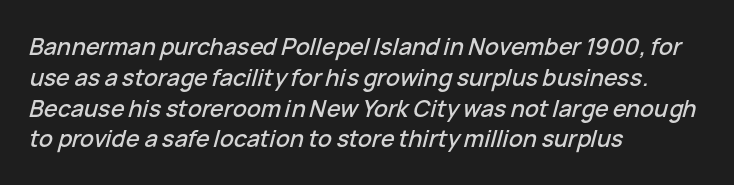
Q: Is the text italic (slanted)? A: Yes, it leans right by about 15 degrees.
Q: Is the text underlined? A: No.
Q: How is the paragraph aligned? A: Left-aligned.
Q: Is the spacing between letters normal or unusually wide? A: Normal.
Q: Is the spacing between lines tight, normal or loose? A: Normal.
